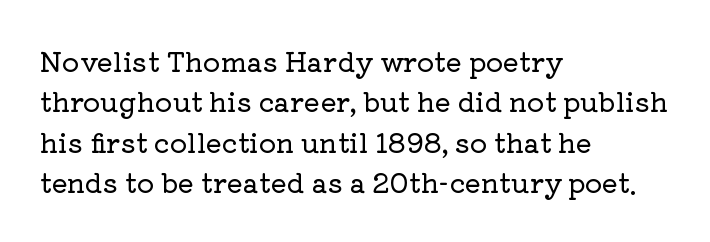
Q: Is the text italic (slanted)? A: No, it is upright.
Q: Is the text underlined? A: No.
Q: How is the paragraph aligned? A: Left-aligned.
Q: Is the spacing between letters normal or unusually wide? A: Normal.
Q: Is the spacing between lines tight, normal or loose? A: Normal.
